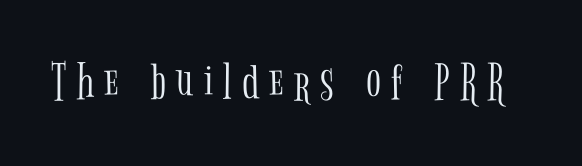
Q: Is the text bold? A: No.
Q: Is the text italic (slanted)? A: No, it is upright.
Q: Is the typeface a serif or a sans-serif typeface? A: Serif.
Q: Is the text underlined? A: No.
Q: Width (condensed, normal, or wide)? A: Condensed.
Q: Stroke contrast? A: Low.
Q: x-height? A: Medium.
Q: Monospaced? A: No.
